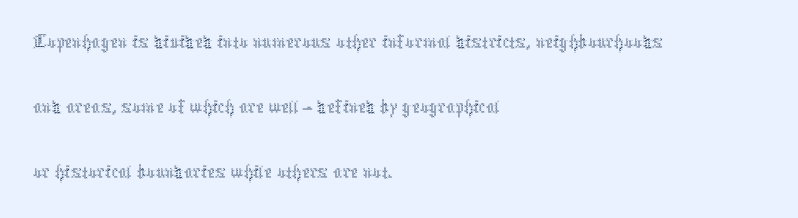
Q: Is the text bold? A: No.
Q: Is the text italic (slanted)? A: No, it is upright.
Q: Is the text underlined? A: No.
Q: How is the paragraph aligned? A: Left-aligned.
Q: Is the spacing between letters normal or unusually wide? A: Normal.
Q: Is the spacing between lines tight, normal or loose? A: Normal.
Q: Width (condensed, normal, or wide)? A: Condensed.
Q: x-height? A: Medium.
Q: Monospaced? A: No.
